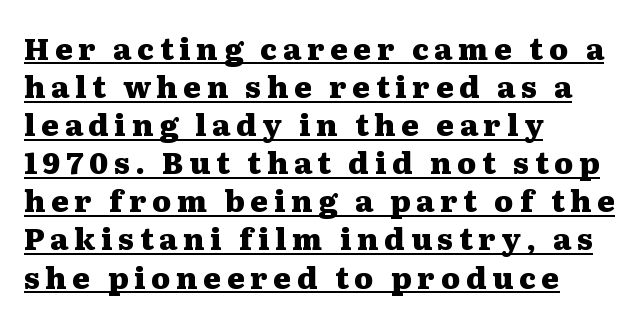
These lines sit exactly where default settings would place them. Horizontally, the lines are justified to the leading edge only. Each glyph is drawn with heavy, bold strokes. A typesetter would label this face a serif. You can see a thin bar hugging the bottom of the glyphs.
